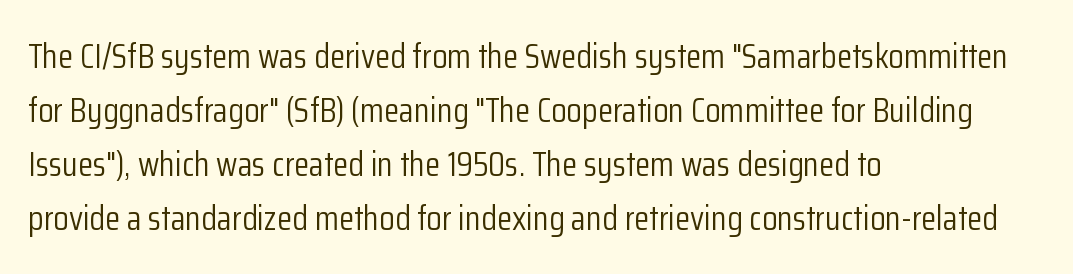
Looks like regular typesetting: each glyph gets only the width it needs. The space directly below the letters is spotless. The line-height multiplier appears to be the usual default. Every row of glyphs begins at an identical x-position on the left.
